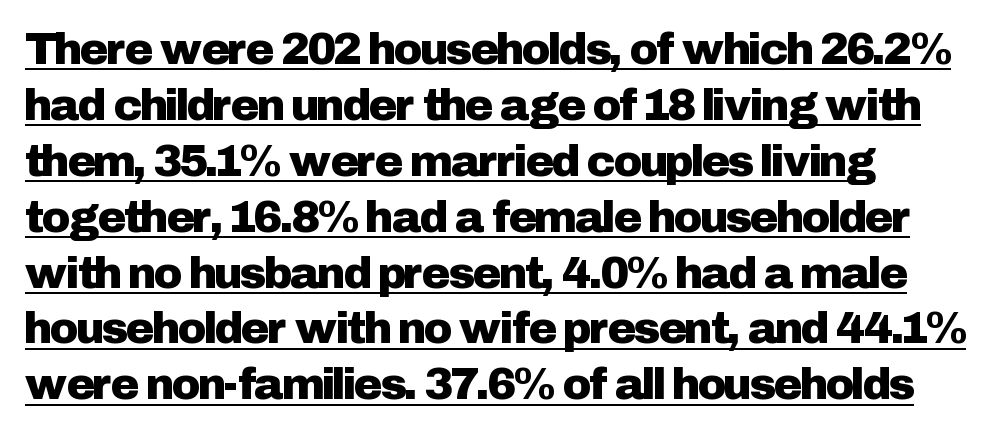
The image shows 44 px sans-serif type, upright; set left-aligned, normal line spacing (1.27x), normal letter spacing, underlined; low stroke contrast and a medium x-height.
